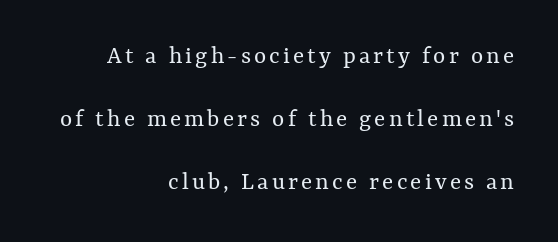
{"italic": "no", "bold": "no", "underline": "no", "align": "right", "line_spacing": "loose", "line_spacing_ratio": 2.43, "glyph_px": 26}
